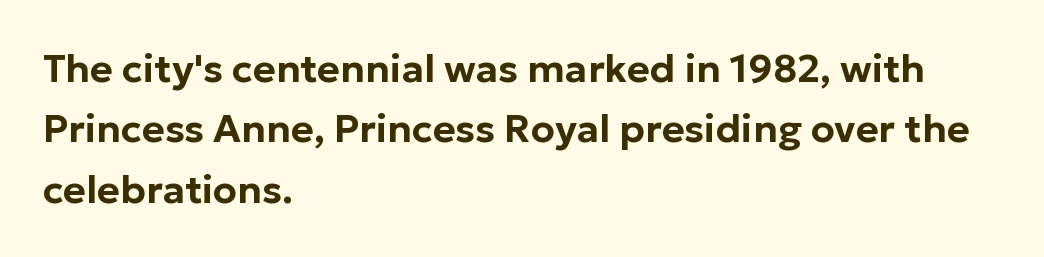
In terms of letterform style, serifs are entirely absent. Regular leading. The string is rendered with underlining switched off. Does the lettering tilt? It doesn't — this is upright. This rendering uses left alignment, leaving the right contour irregular. Proportional: the letters do not fall into vertical columns.
